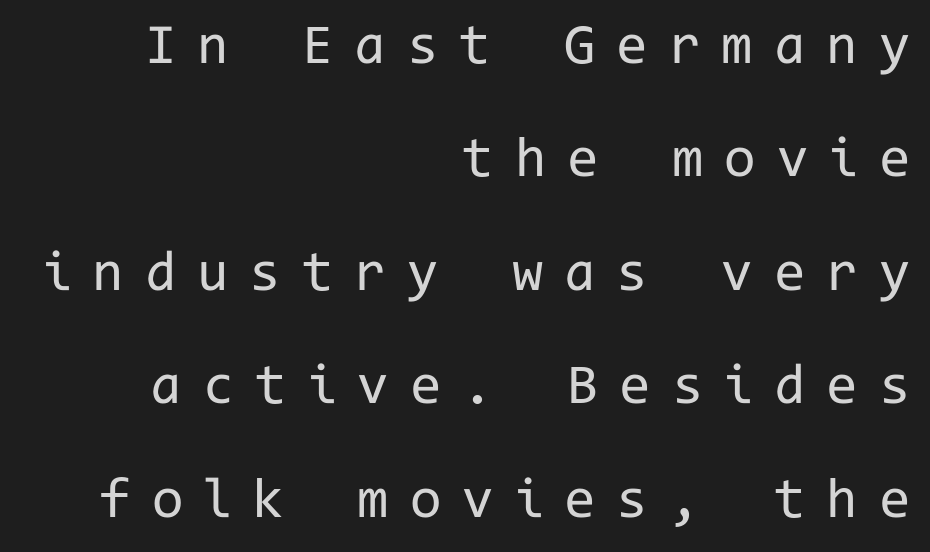
These lines were composed using upright roman letters. Examine the stroke ends and you'll find no serifs. The letters march in equal steps, a hallmark of fixed-pitch type. The passage shown is not bold in any degree. Display-style spreading of the glyphs; the letterfit is very open. Leading: increased.
